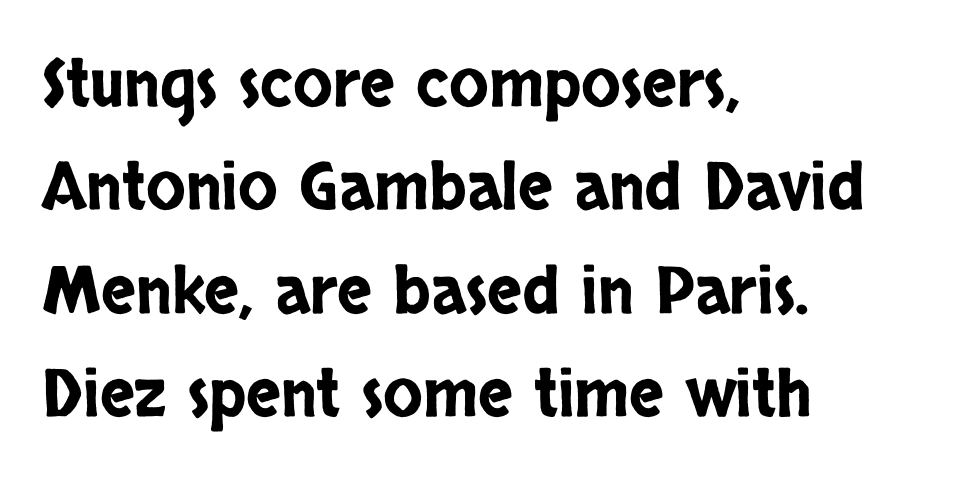
Does the copy run flush right? No — it runs flush left. In terms of letterspacing, this is plain default setting. Type style note: lacks serifs. Underline: absent. Ordinary non-slanted type is in use. Honestly, the row spacing looks completely unremarkable.
